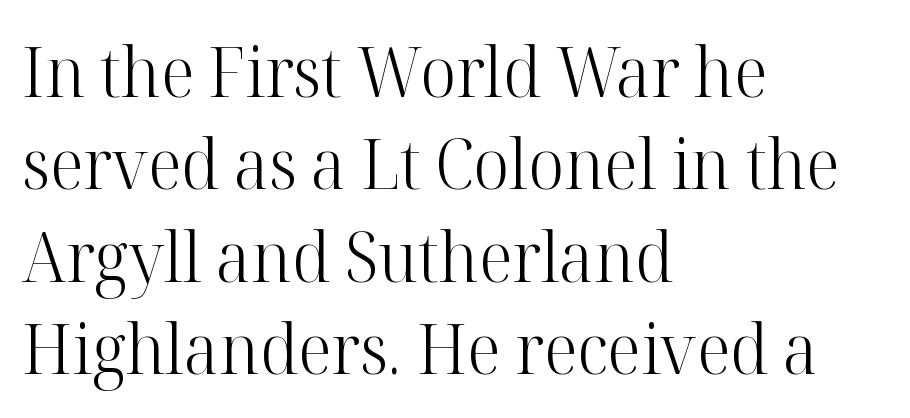
The image shows 70 px light serif type, upright; set left-aligned, normal line spacing (1.32x), normal letter spacing, not underlined; high stroke contrast and a medium x-height.
